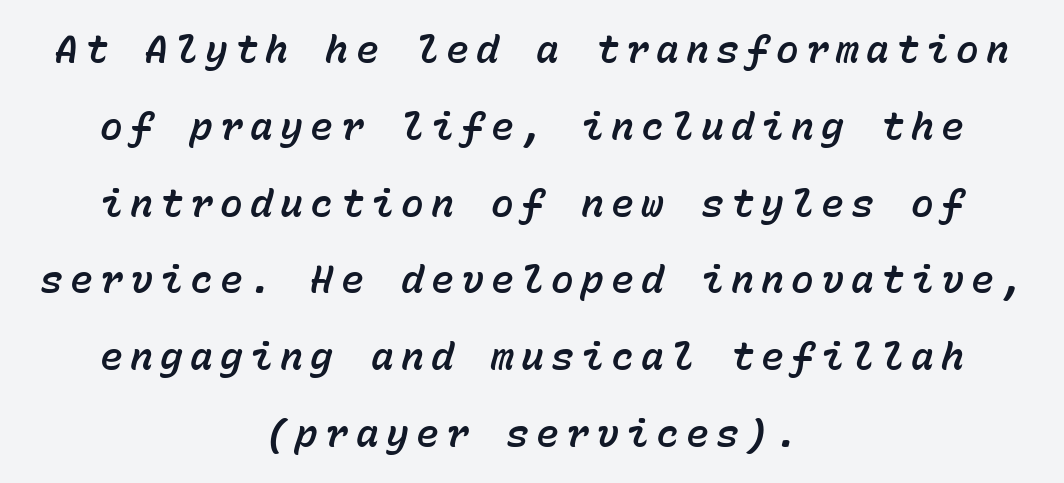
Q: Is the text italic (slanted)? A: Yes, it leans right by about 15 degrees.
Q: Is the text underlined? A: No.
Q: How is the paragraph aligned? A: Centered.
Q: Is the spacing between lines tight, normal or loose? A: Loose.
Q: Width (condensed, normal, or wide)? A: Normal.
Q: Stroke contrast? A: Low.
Q: x-height? A: Medium.
Q: Monospaced? A: Yes.
